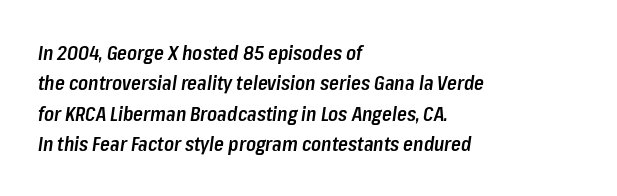
{"italic": "yes", "lean": "right", "slant_degrees": 8, "bold": "semi", "underline": "no", "align": "left", "line_spacing": "normal", "line_spacing_ratio": 1.52, "letter_spacing": "normal", "letter_spacing_em": 0.0, "glyph_px": 20}
